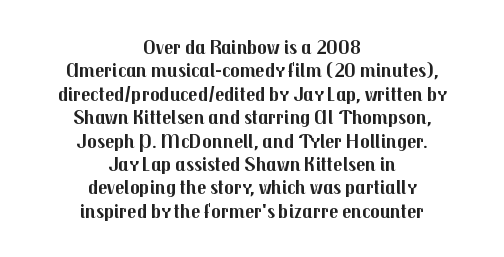
The image shows 20 px bold type, upright; set centered, line spacing 1.17x, normal letter spacing, not underlined.
